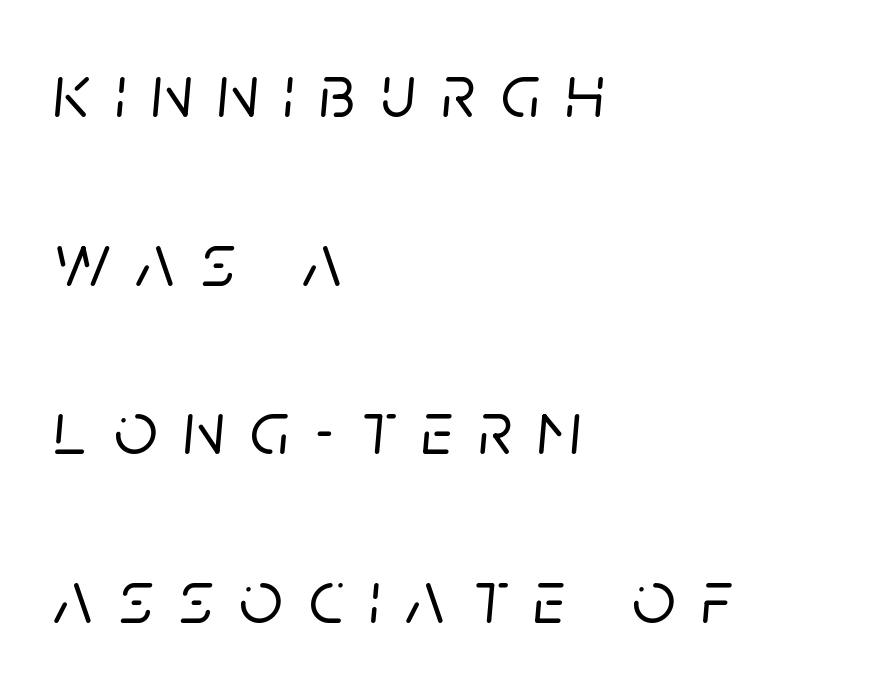
The image shows 76 px text type, italic (leaning right); set left-aligned, loose line spacing (2.22x), unusually wide letter spacing (+0.34 em), not underlined; low stroke contrast and a large x-height.
